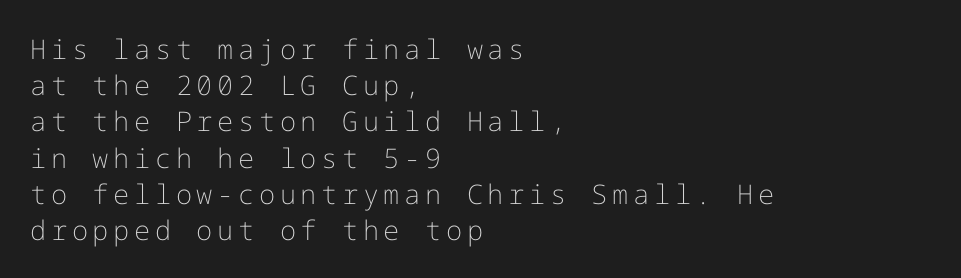
{"italic": "no", "bold": "no", "underline": "no", "align": "left", "line_spacing": "normal", "line_spacing_ratio": 1.34, "glyph_px": 27}
